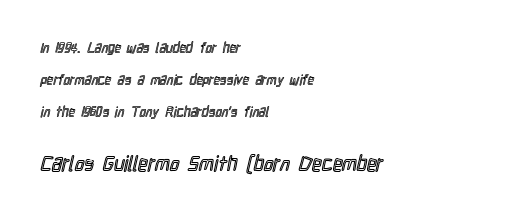
{"underline": "no", "align": "left", "line_spacing": "loose", "line_spacing_ratio": 2.29, "letter_spacing": "normal", "letter_spacing_em": 0.0, "larger_block": "second", "size_ratio": 1.5, "glyph_px": 21}
